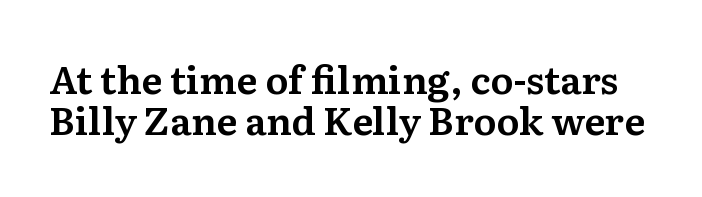
Q: Is the text italic (slanted)? A: No, it is upright.
Q: Is the typeface a serif or a sans-serif typeface? A: Serif.
Q: Is the text underlined? A: No.
Q: Is the spacing between letters normal or unusually wide? A: Normal.
Q: Is the spacing between lines tight, normal or loose? A: Tight.
Q: Width (condensed, normal, or wide)? A: Normal.
Q: Stroke contrast? A: Medium.
Q: x-height? A: Medium.
Q: Monospaced? A: No.
